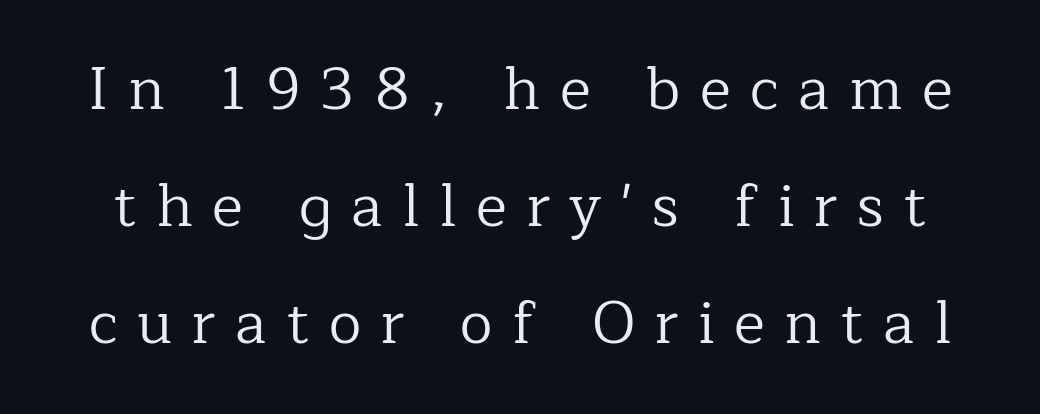
{"serif": "yes", "italic": "no", "bold": "no", "weight": "regular", "width": "normal", "stroke_contrast": "low", "x_height": "medium", "monospaced": "no", "underline": "no", "line_spacing": "loose", "line_spacing_ratio": 1.98, "letter_spacing": "wide", "letter_spacing_em": 0.33, "glyph_px": 59}
